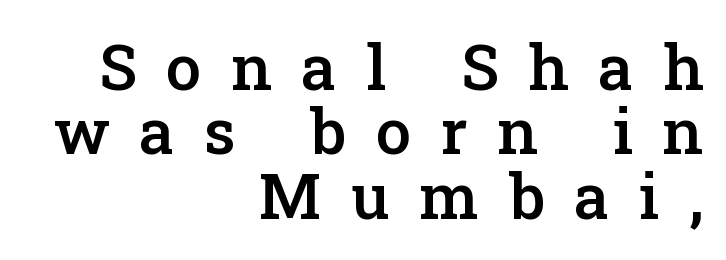
Q: Is the text bold? A: Semi-bold.
Q: Is the text italic (slanted)? A: No, it is upright.
Q: Is the typeface a serif or a sans-serif typeface? A: Serif.
Q: Is the text underlined? A: No.
Q: How is the paragraph aligned? A: Right-aligned.
Q: Is the spacing between letters normal or unusually wide? A: Unusually wide.
Q: Is the spacing between lines tight, normal or loose? A: Tight.
Q: Width (condensed, normal, or wide)? A: Normal.
Q: Stroke contrast? A: Low.
Q: x-height? A: Medium.
Q: Monospaced? A: No.
